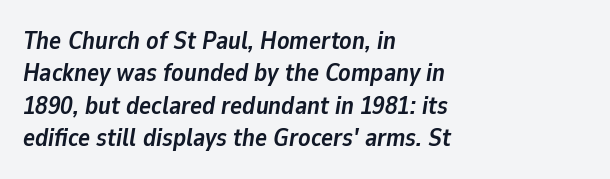
The image shows 25 px bold type, italic (leaning right); set left-aligned, normal line spacing (1.3x), normal letter spacing, not underlined.
